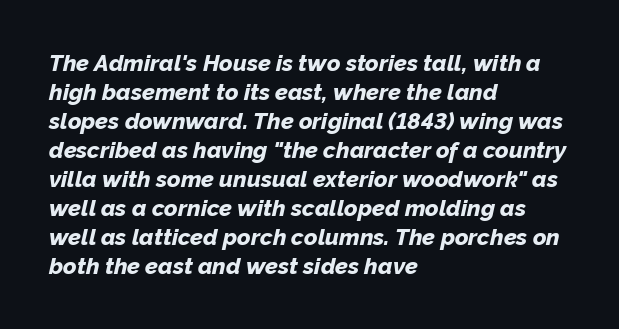
The passage shown is emphatically bold. The space directly below the letters is spotless. Spacing between characters is what you'd get straight out of the box. Successive baselines arrive at the customary interval. Alignment: flush left.
